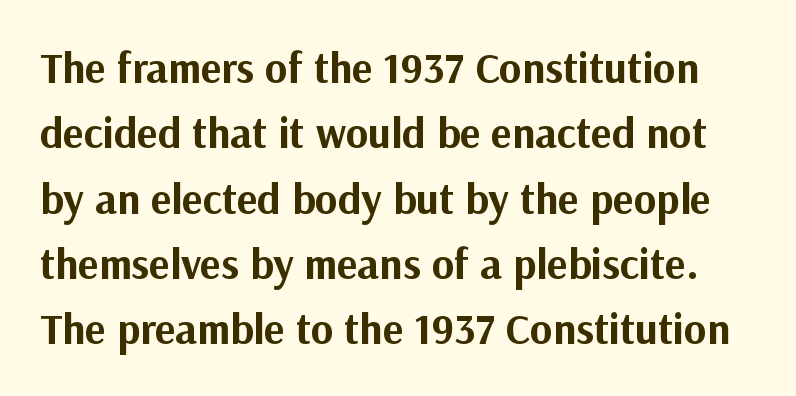
{"serif": "no", "italic": "no", "bold": "yes", "weight": "bold", "width": "normal", "stroke_contrast": "medium", "x_height": "medium", "monospaced": "no", "underline": "no", "line_spacing": "normal", "line_spacing_ratio": 1.52, "letter_spacing": "normal", "letter_spacing_em": 0.0, "glyph_px": 43}
